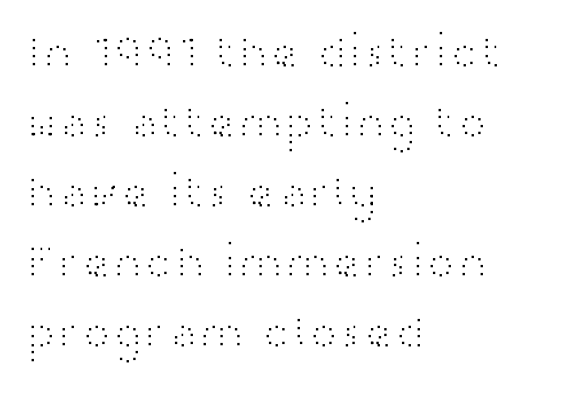
Q: Is the text bold? A: No.
Q: Is the text italic (slanted)? A: No, it is upright.
Q: Is the typeface a serif or a sans-serif typeface? A: Sans-serif.
Q: Is the text underlined? A: No.
Q: How is the paragraph aligned? A: Left-aligned.
Q: Is the spacing between letters normal or unusually wide? A: Normal.
Q: Is the spacing between lines tight, normal or loose? A: Normal.
Q: Width (condensed, normal, or wide)? A: Wide.
Q: Stroke contrast? A: High.
Q: x-height? A: Medium.
Q: Monospaced? A: No.
